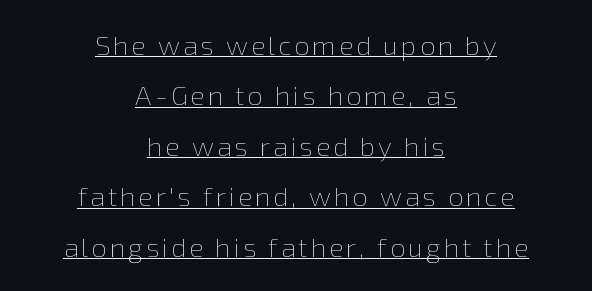
Weight class: somewhere from thin through regular. The words here are underlined. If you drew a line through each stem, it would be perfectly vertical. A student would call this center alignment; a typographer would say set centered.
